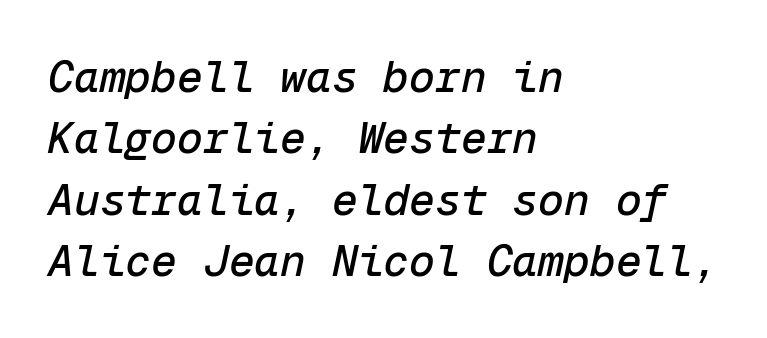
The setting favours the left margin, as ordinary paragraphs usually do. Does the leading feel generous? No, just average. The rendering uses typewriter-style spacing with identical character cells. In terms of letterspacing, this is plain default setting. Underlining? Definitely not there.
